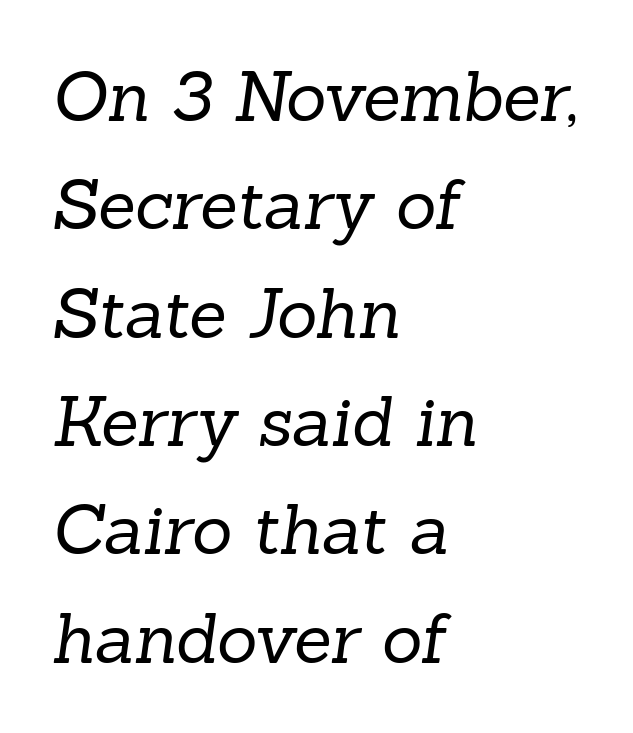
Q: Is the text bold? A: No.
Q: Is the typeface a serif or a sans-serif typeface? A: Serif.
Q: Is the text underlined? A: No.
Q: How is the paragraph aligned? A: Left-aligned.
Q: Is the spacing between letters normal or unusually wide? A: Normal.
Q: Is the spacing between lines tight, normal or loose? A: Normal.
Q: Width (condensed, normal, or wide)? A: Normal.
Q: Stroke contrast? A: Low.
Q: x-height? A: Medium.
Q: Monospaced? A: No.
